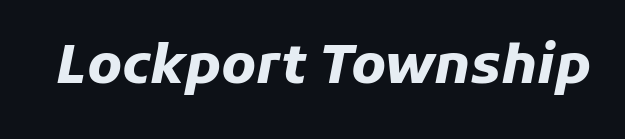
{"italic": "yes", "lean": "right", "slant_degrees": 11, "bold": "yes", "weight": "heavy", "width": "normal", "stroke_contrast": "low", "x_height": "medium", "monospaced": "no", "underline": "no", "letter_spacing": "normal", "letter_spacing_em": 0.0, "glyph_px": 54}
